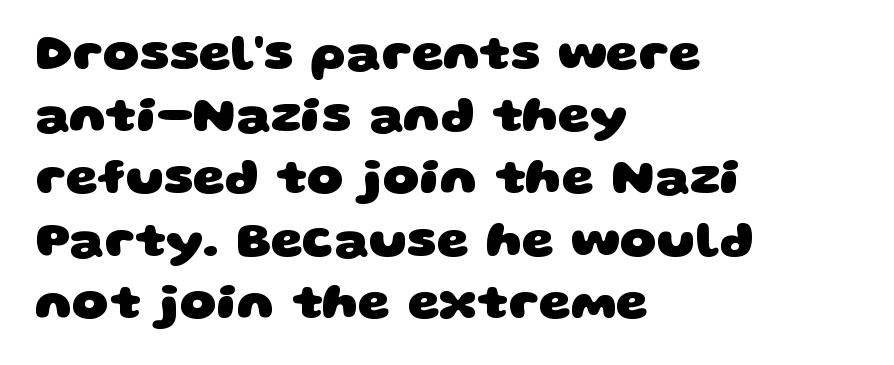
The passage shown is typeset with a sans-serif family. Tracking value appears to be zero — textbook default spacing. A classic flush-left, rag-right setting is used for this passage. The font is running at its bold setting. The words here are not underlined. Varying glyph widths throughout — classic text-font behaviour.
